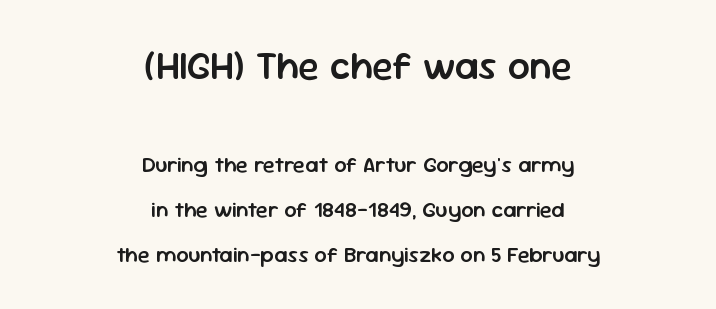
The image shows 39 px semibold sans-serif type, upright; set centered, loose line spacing (2.03x), normal letter spacing, not underlined; the first (top) block is 1.77x larger; low stroke contrast and a medium x-height.
